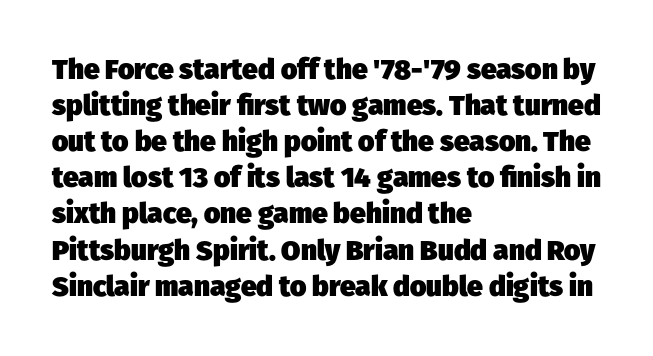
{"serif": "no", "bold": "yes", "weight": "heavy", "width": "normal", "stroke_contrast": "low", "x_height": "medium", "monospaced": "no", "underline": "no", "align": "left", "line_spacing": "normal", "line_spacing_ratio": 1.29, "letter_spacing": "normal", "letter_spacing_em": 0.0, "glyph_px": 28}
